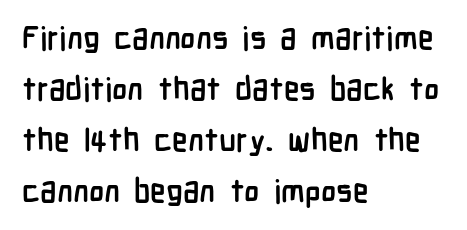
{"serif": "no", "italic": "no", "bold": "yes", "weight": "semibold", "width": "condensed", "stroke_contrast": "low", "x_height": "medium", "monospaced": "no", "underline": "no", "align": "left", "line_spacing": "normal", "line_spacing_ratio": 1.59, "letter_spacing": "normal", "letter_spacing_em": 0.0, "glyph_px": 32}
